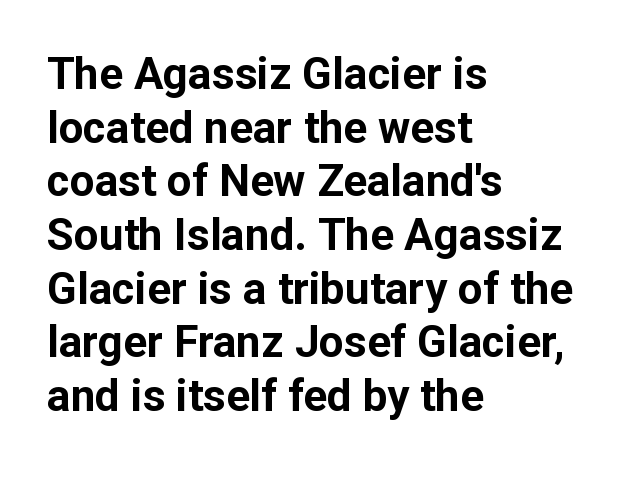
The image shows 44 px bold sans-serif type, upright; set left-aligned, line spacing 1.22x, normal letter spacing, not underlined; low stroke contrast and a medium x-height.
